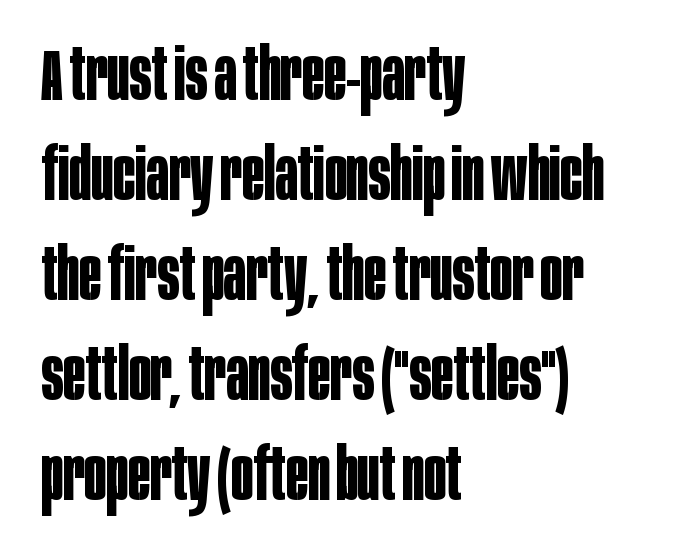
Q: Is the text bold? A: Yes.
Q: Is the text italic (slanted)? A: No, it is upright.
Q: Is the typeface a serif or a sans-serif typeface? A: Sans-serif.
Q: Is the text underlined? A: No.
Q: How is the paragraph aligned? A: Left-aligned.
Q: Is the spacing between letters normal or unusually wide? A: Normal.
Q: Is the spacing between lines tight, normal or loose? A: Normal.
Q: Width (condensed, normal, or wide)? A: Condensed.
Q: Stroke contrast? A: Low.
Q: x-height? A: Large.
Q: Monospaced? A: No.
